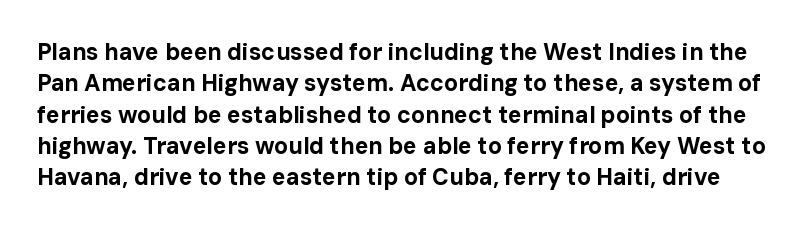
A clean baseline with only descenders dipping below it. Regular leading. Heavy-handed strokes throughout: this text is bold. The specimen reads as upright at a glance. Words appear dense and cohesive because spacing is normal.
